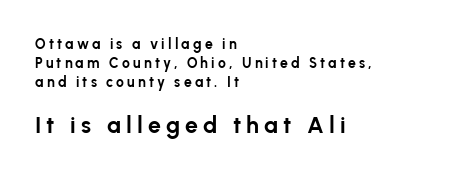
The image shows 23 px bold type, upright; set left-aligned, normal line spacing (1.37x), unusually wide letter spacing (+0.22 em), not underlined; the second (bottom) block is 1.64x larger.
